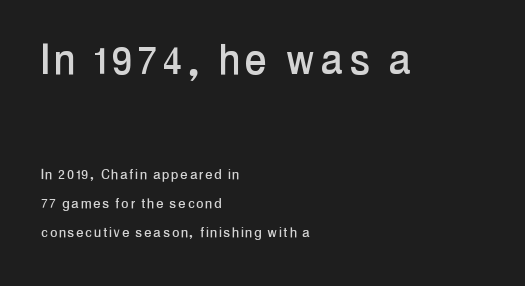
The glyphs in this specimen are sans serif. The typography opts for an upright posture over an oblique one. This sample has the flowing, uneven cadence of proportional lettering. Horizontal alignment here is leftward, the default for most running prose.
